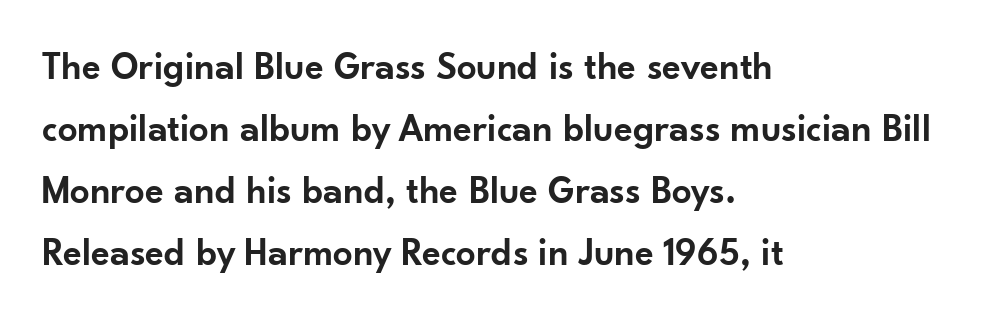
Q: Is the text bold? A: Semi-bold.
Q: Is the text italic (slanted)? A: No, it is upright.
Q: Is the typeface a serif or a sans-serif typeface? A: Sans-serif.
Q: Is the text underlined? A: No.
Q: How is the paragraph aligned? A: Left-aligned.
Q: Is the spacing between letters normal or unusually wide? A: Normal.
Q: Is the spacing between lines tight, normal or loose? A: Normal.
Q: Width (condensed, normal, or wide)? A: Normal.
Q: Stroke contrast? A: Low.
Q: x-height? A: Small.
Q: Monospaced? A: No.
